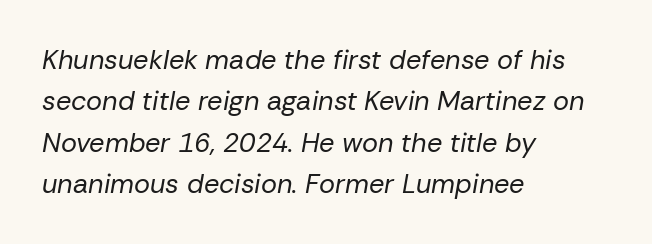
The face used here has a pronounced slope to its letters. The vertical gap from one line to the next is medium. The gaps between neighbouring characters are ordinary and unremarkable. No extra ink here — the face is not bold. Plain, unruled lines of type. Is the block centered? No — it sits flush against the left margin.
